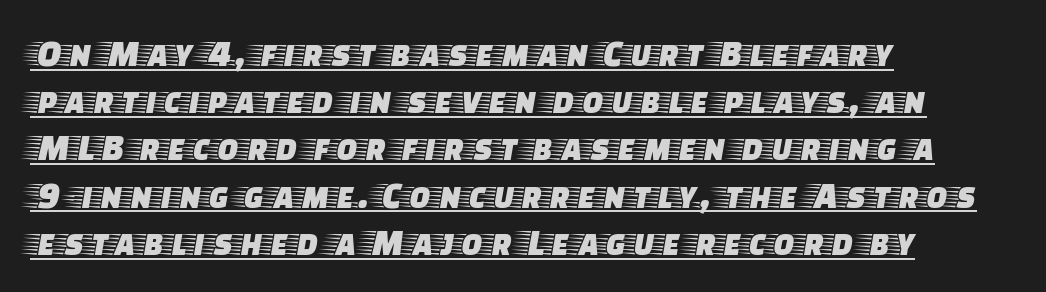
Glyph-to-glyph distance matches everyday printed text. Is this a fixed-width face? No — the glyphs have proportional, varying widths. The specimen includes a rule beneath the text block's lines.
